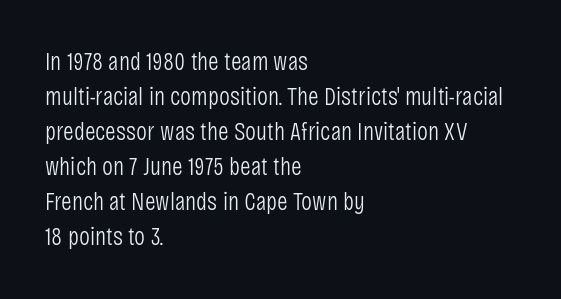
{"italic": "no", "bold": "no", "underline": "no", "align": "left", "line_spacing": "normal", "line_spacing_ratio": 1.35, "letter_spacing": "normal", "letter_spacing_em": 0.0, "glyph_px": 26}
